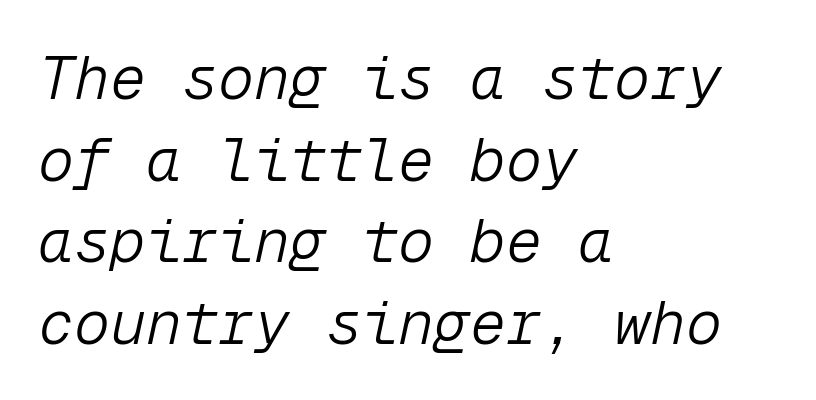
{"italic": "yes", "lean": "right", "slant_degrees": 12, "bold": "no", "weight": "light", "width": "normal", "stroke_contrast": "low", "x_height": "medium", "monospaced": "yes", "underline": "no", "align": "left", "line_spacing": "normal", "line_spacing_ratio": 1.36, "letter_spacing": "normal", "letter_spacing_em": 0.0, "glyph_px": 60}
